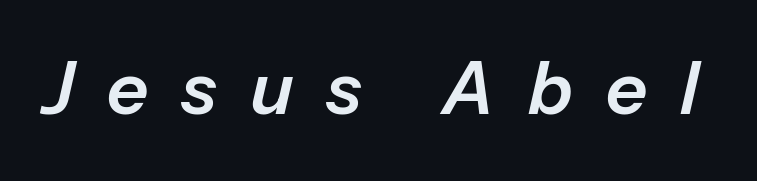
The image shows 72 px text type, italic (leaning right); set unusually wide letter spacing (+0.46 em), not underlined; low stroke contrast and a medium x-height.
